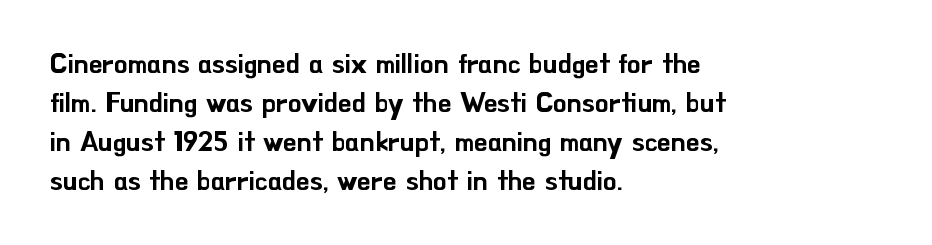
This block has exactly the height ordinary leading produces. The specimen reads as upright at a glance. Letters rest on an invisible, unmarked baseline. Compared with typical body copy, the letter spacing here is the same.
